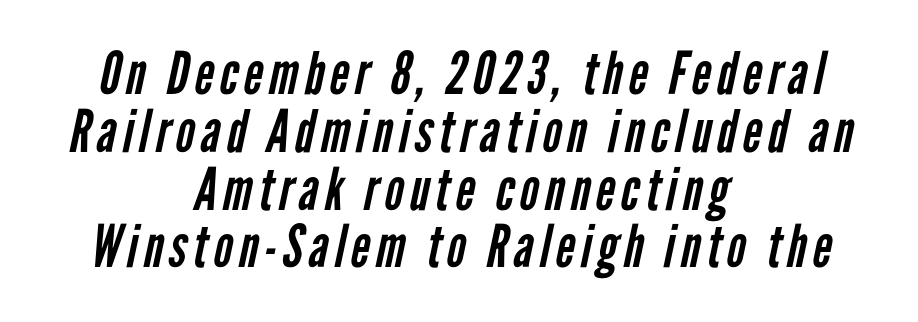
Q: Is the text bold? A: No.
Q: Is the typeface a serif or a sans-serif typeface? A: Sans-serif.
Q: Is the text underlined? A: No.
Q: How is the paragraph aligned? A: Centered.
Q: Is the spacing between lines tight, normal or loose? A: Tight.
Q: Width (condensed, normal, or wide)? A: Condensed.
Q: Stroke contrast? A: Low.
Q: x-height? A: Medium.
Q: Monospaced? A: No.
